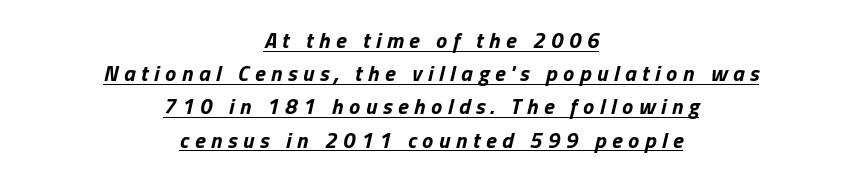
{"italic": "yes", "lean": "right", "slant_degrees": 13, "bold": "yes", "underline": "yes", "align": "center", "line_spacing": "normal", "line_spacing_ratio": 1.51, "letter_spacing": "wide", "letter_spacing_em": 0.26, "glyph_px": 22}
